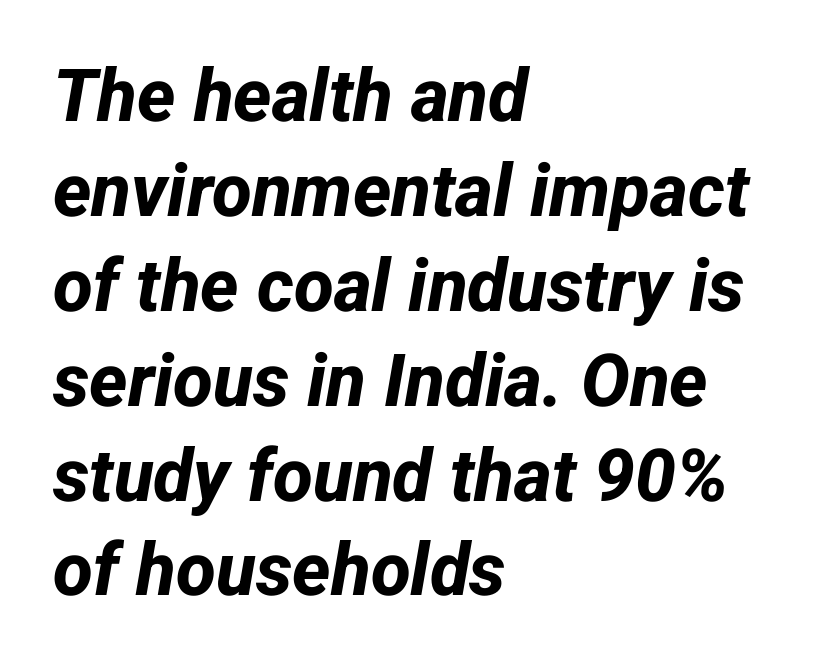
Q: Is the text bold? A: Yes.
Q: Is the typeface a serif or a sans-serif typeface? A: Sans-serif.
Q: Is the text underlined? A: No.
Q: How is the paragraph aligned? A: Left-aligned.
Q: Is the spacing between letters normal or unusually wide? A: Normal.
Q: Is the spacing between lines tight, normal or loose? A: Normal.
Q: Width (condensed, normal, or wide)? A: Normal.
Q: Stroke contrast? A: Low.
Q: x-height? A: Medium.
Q: Monospaced? A: No.
